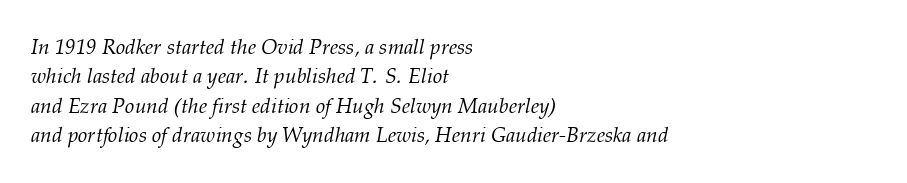
Q: Is the text bold? A: No.
Q: Is the text italic (slanted)? A: Yes, it leans right by about 12 degrees.
Q: Is the text underlined? A: No.
Q: How is the paragraph aligned? A: Left-aligned.
Q: Is the spacing between letters normal or unusually wide? A: Normal.
Q: Is the spacing between lines tight, normal or loose? A: Normal.
